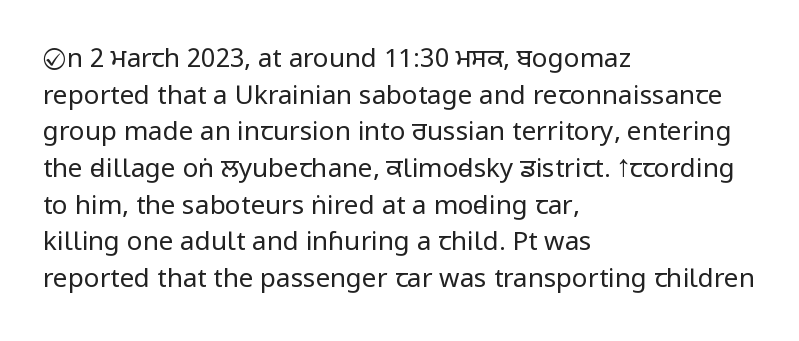
{"italic": "no", "bold": "no", "underline": "no", "align": "left", "line_spacing": "normal", "line_spacing_ratio": 1.41, "letter_spacing": "normal", "letter_spacing_em": 0.0, "glyph_px": 26}
